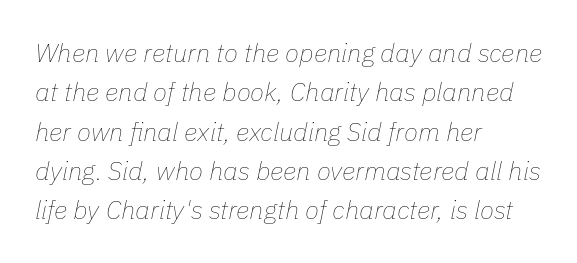
Q: Is the text bold? A: No.
Q: Is the text italic (slanted)? A: Yes, it leans right by about 11 degrees.
Q: Is the text underlined? A: No.
Q: How is the paragraph aligned? A: Left-aligned.
Q: Is the spacing between letters normal or unusually wide? A: Normal.
Q: Is the spacing between lines tight, normal or loose? A: Normal.
